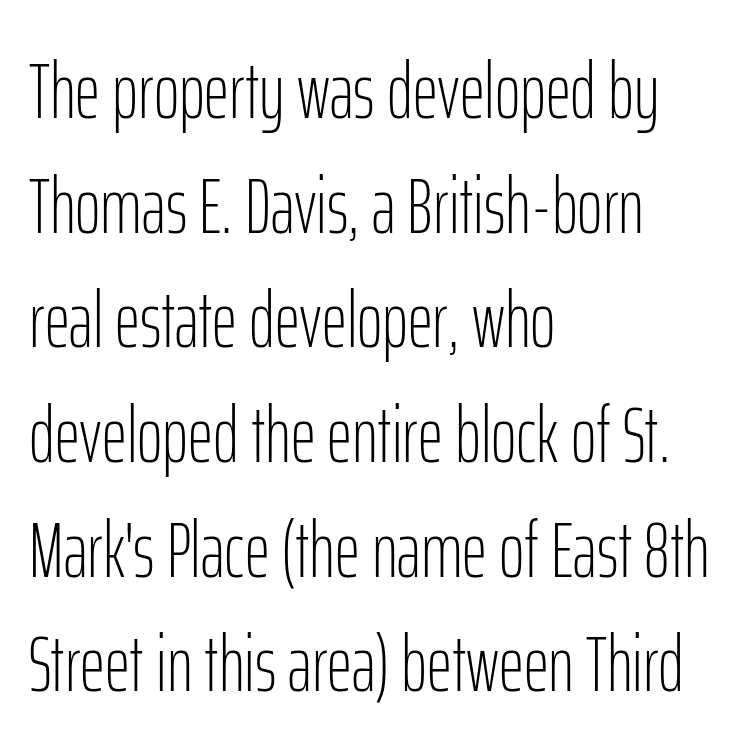
{"serif": "no", "italic": "no", "bold": "no", "weight": "light", "width": "condensed", "stroke_contrast": "low", "x_height": "medium", "monospaced": "no", "underline": "no", "align": "left", "line_spacing": "normal", "line_spacing_ratio": 1.47, "letter_spacing": "normal", "letter_spacing_em": 0.0, "glyph_px": 78}
